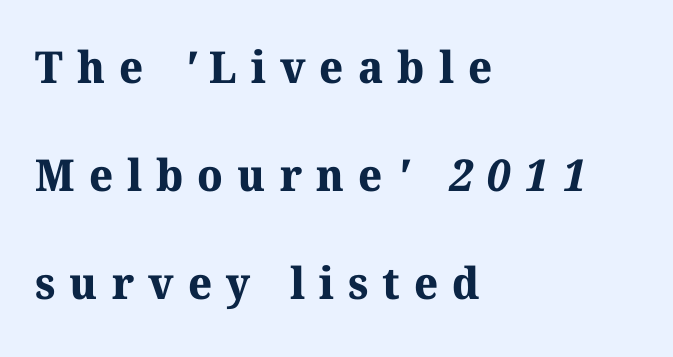
Each letter keeps its own natural width here, so spacing adapts to shape. Chunky letters — that's bold for sure. These lines stack with their left ends in a neat column. Glyph-to-glyph distance is far greater than everyday printed text. Small tapered or slab feet sit at the stroke ends, so this counts as serif. How would I describe the line gaps? Wide and relaxed.
